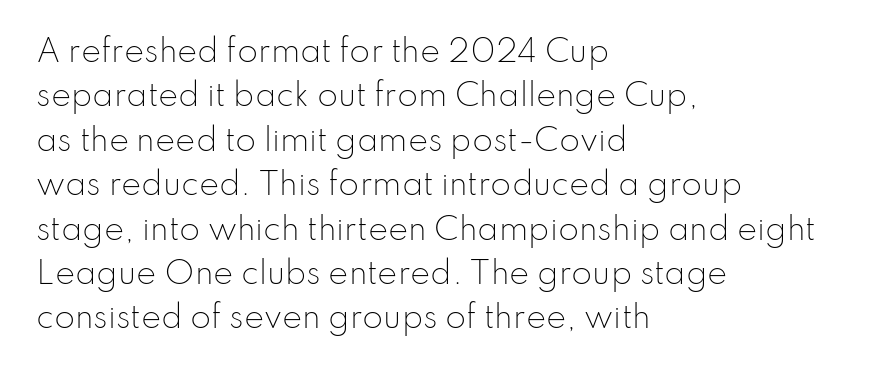
Q: Is the text bold? A: No.
Q: Is the text italic (slanted)? A: No, it is upright.
Q: Is the typeface a serif or a sans-serif typeface? A: Sans-serif.
Q: Is the text underlined? A: No.
Q: How is the paragraph aligned? A: Left-aligned.
Q: Is the spacing between letters normal or unusually wide? A: Normal.
Q: Is the spacing between lines tight, normal or loose? A: Normal.
Q: Width (condensed, normal, or wide)? A: Normal.
Q: Stroke contrast? A: Low.
Q: x-height? A: Small.
Q: Monospaced? A: No.
